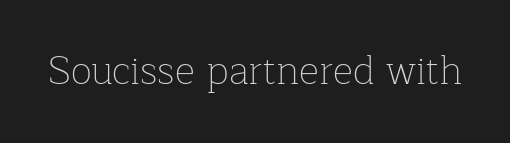
Varying glyph widths throughout — classic text-font behaviour. The rendering shows small feet on the letterforms — a serif design. Characters follow at the spacing the type designer built in. A roman cut, with each character standing at attention.
